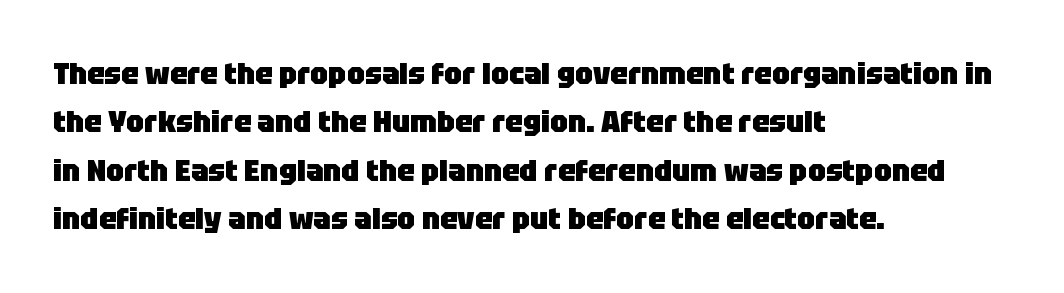
{"serif": "no", "italic": "no", "bold": "yes", "weight": "heavy", "width": "normal", "stroke_contrast": "low", "x_height": "large", "monospaced": "no", "underline": "no", "align": "left", "line_spacing": "normal", "line_spacing_ratio": 1.56, "letter_spacing": "normal", "letter_spacing_em": 0.0, "glyph_px": 31}
